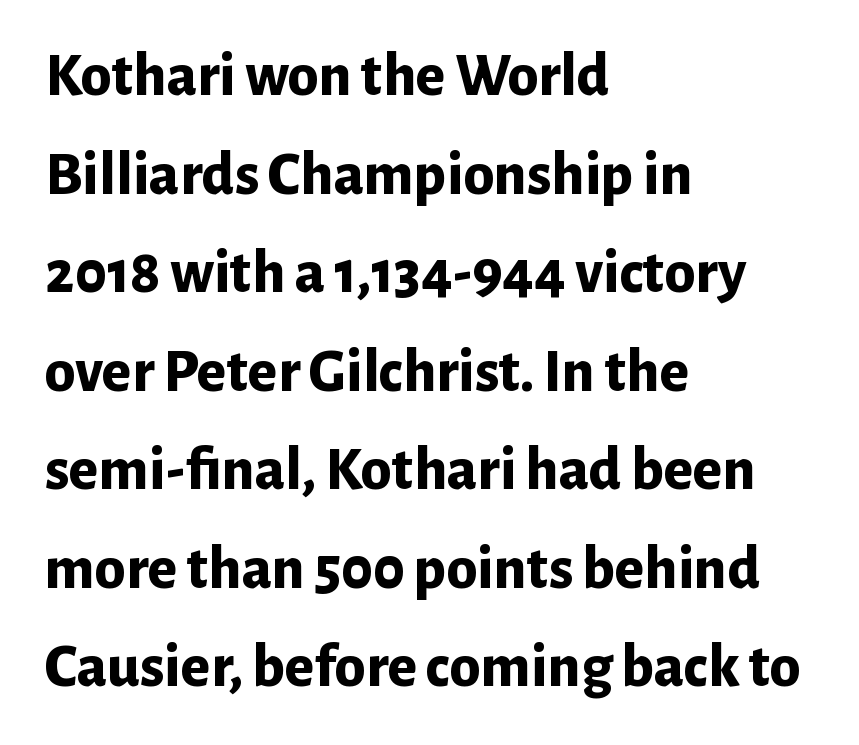
Grotesque or geometric, the face here clearly has no serifs. Weight: bold. The string is rendered with underlining switched off. You could call the tracking neutral — neither tight nor loose. The letters advance in unequal steps, a hallmark of proportional type. The type sits square on the baseline with zero lean.
